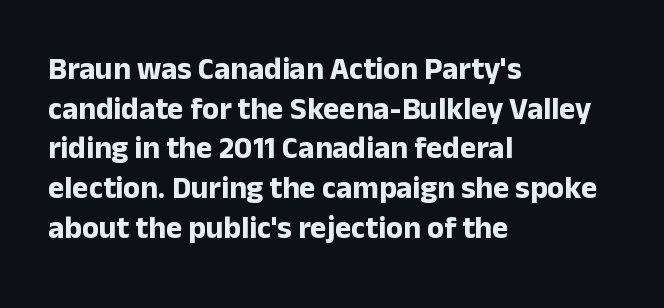
{"serif": "no", "italic": "no", "bold": "yes", "weight": "bold", "width": "normal", "stroke_contrast": "low", "x_height": "medium", "monospaced": "no", "underline": "no", "align": "left", "line_spacing": "normal", "line_spacing_ratio": 1.28, "letter_spacing": "normal", "letter_spacing_em": 0.0, "glyph_px": 31}
